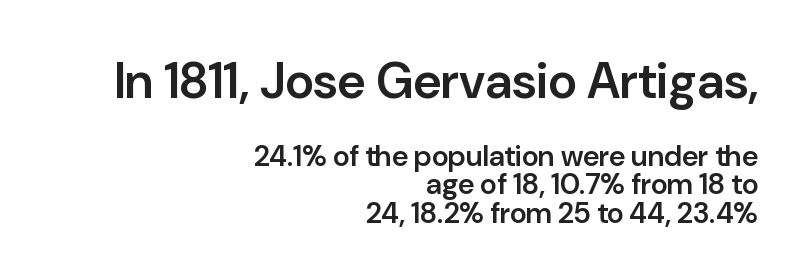
This is the in-between weight designers call semibold or demi. This rendering uses right alignment, leaving the left contour irregular. The specimen reads as upright at a glance. Decoration check: the copy has no underline. Interline gaps are noticeably narrow in this sample.
